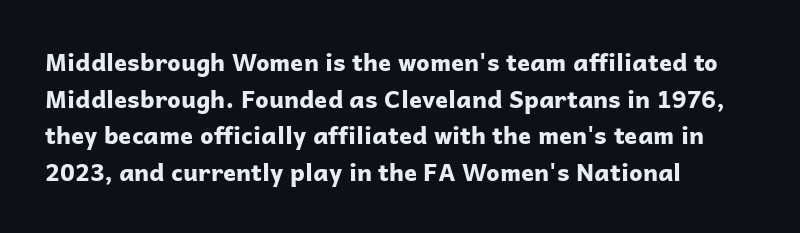
A typesetter would call this zero additional tracking. The letters stand upright; this is a roman face. Regular leading. The passage is arranged the way most books set body copy — flush left. Rule under the text: the space is simply empty. Strokes here are thick enough to call this a true bold.
